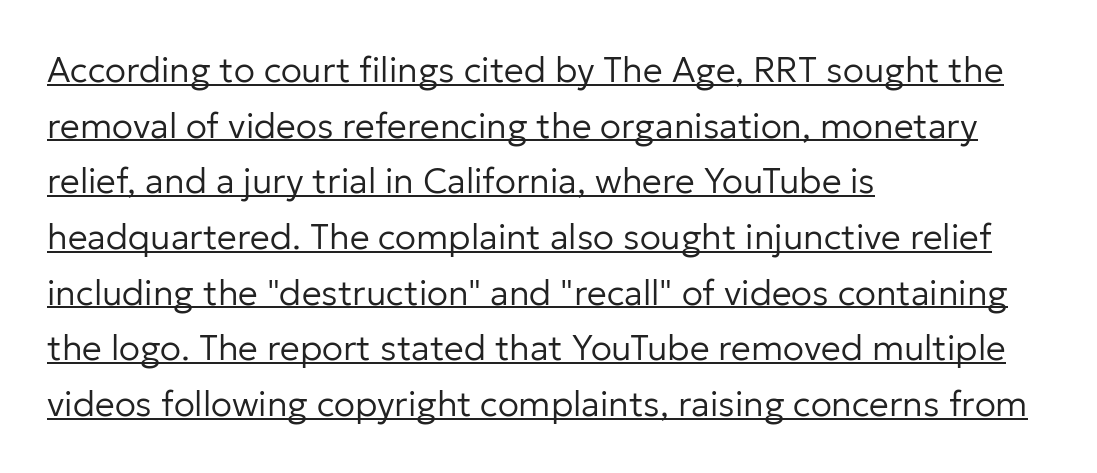
{"serif": "no", "italic": "no", "bold": "no", "weight": "regular", "width": "normal", "stroke_contrast": "low", "x_height": "medium", "monospaced": "no", "underline": "yes", "align": "left", "line_spacing": "normal", "line_spacing_ratio": 1.59, "letter_spacing": "normal", "letter_spacing_em": 0.0, "glyph_px": 35}
